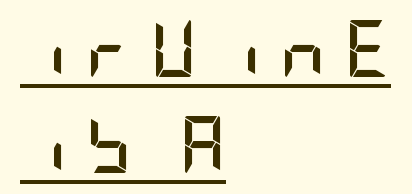
{"serif": "no", "italic": "no", "bold": "yes", "weight": "semibold", "width": "condensed", "stroke_contrast": "low", "x_height": "large", "underline": "yes", "align": "left", "line_spacing": "normal", "line_spacing_ratio": 1.69, "letter_spacing": "wide", "letter_spacing_em": 0.32, "glyph_px": 57}
